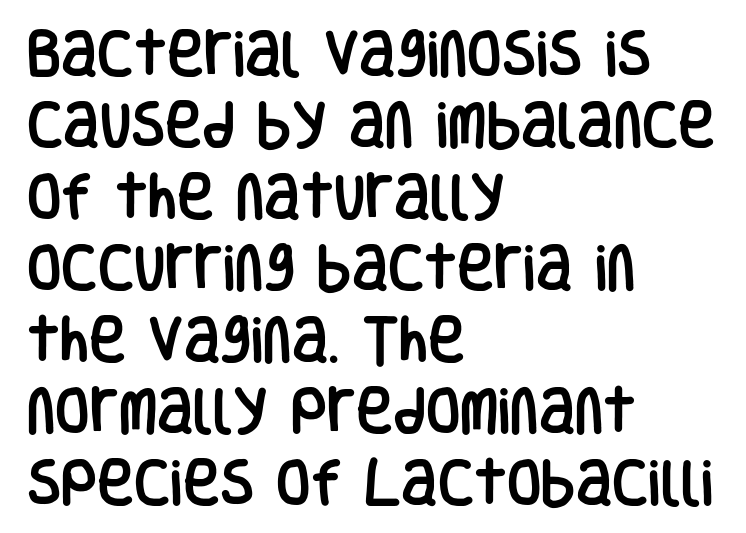
The zone under the glyphs is completely vacant. Leading: standard. Alignment: flush left. Tracking here is standard; glyphs follow each other at the usual distance. Each letter's strokes conclude bluntly, with no projecting serifs. This sample has the flowing, uneven cadence of proportional lettering.
